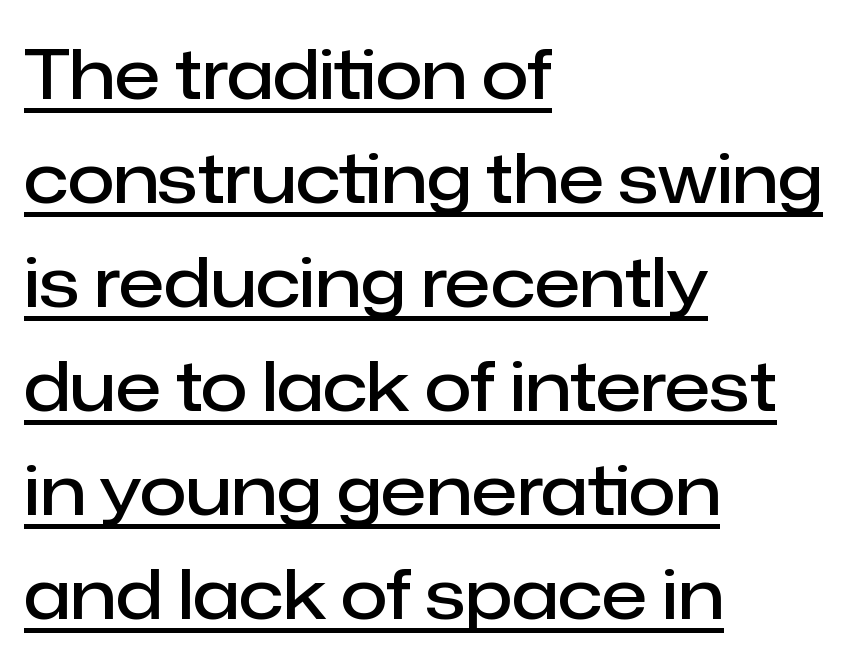
Q: Is the text bold? A: Semi-bold.
Q: Is the text italic (slanted)? A: No, it is upright.
Q: Is the typeface a serif or a sans-serif typeface? A: Sans-serif.
Q: Is the text underlined? A: Yes.
Q: How is the paragraph aligned? A: Left-aligned.
Q: Is the spacing between letters normal or unusually wide? A: Normal.
Q: Is the spacing between lines tight, normal or loose? A: Normal.
Q: Width (condensed, normal, or wide)? A: Normal.
Q: Stroke contrast? A: Low.
Q: x-height? A: Medium.
Q: Monospaced? A: No.
